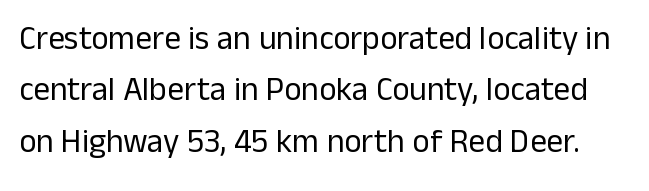
You can tell from the bare stems that sans-serif type was used. Has an underline been added? It has not. If you drew a line through each stem, it would be perfectly vertical. On a weight scale, this lands at 450 or below. Each letter keeps its own natural width here, so spacing adapts to shape. Rows of type keep a routine distance in the vertical direction.
